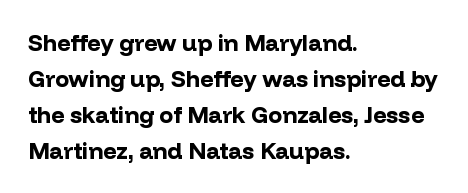
The line-height multiplier appears to be the usual default. Plain, unruled lines of type. The type is set solid horizontally, with unmodified tracking. Horizontal alignment here is leftward, the default for most running prose. Does the weight exceed regular? Yes, all the way to bold.
